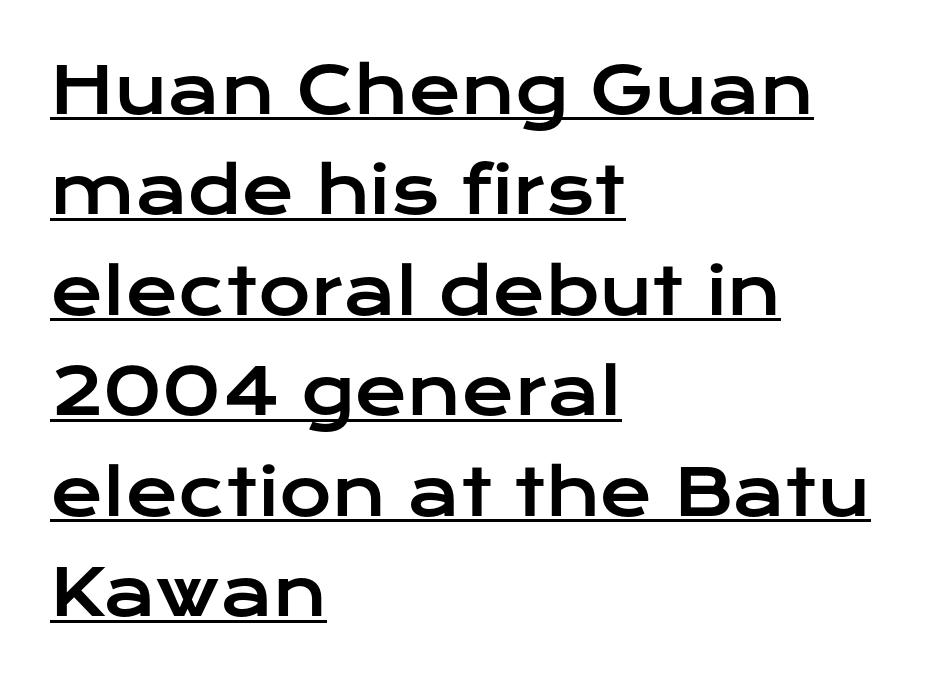
{"serif": "no", "italic": "no", "width": "wide", "stroke_contrast": "low", "x_height": "medium", "monospaced": "no", "underline": "yes", "align": "left", "line_spacing": "normal", "line_spacing_ratio": 1.57, "letter_spacing": "normal", "letter_spacing_em": 0.0, "glyph_px": 64}
